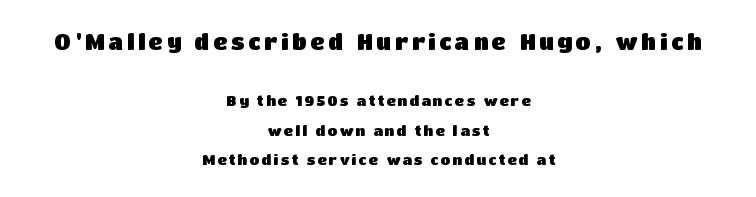
The image shows 22 px bold type, upright; set centered, loose line spacing (2.11x), not underlined; the first (top) block is 1.57x larger.
